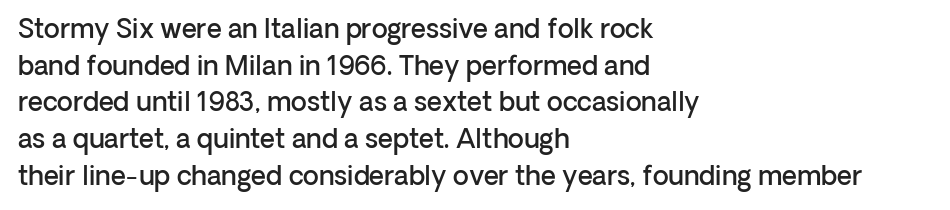
Every row of glyphs begins at an identical x-position on the left. Summary of weight: moderately heavy, a semibold. Evenly set lines give the paragraph a standard silhouette. In terms of letterspacing, this is plain default setting. When letters stand straight like this, we call the style roman or upright. The gap between lines stays unmarked.
